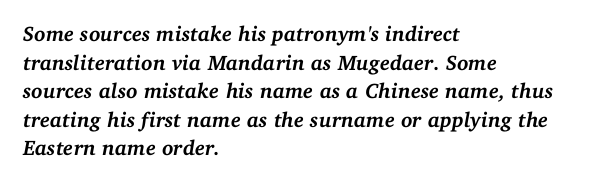
The letters are slanted; this is an italic face. There is no visible air inserted between adjacent glyphs. The passage shown is not underscored anywhere. The block of text has a typical density, with ordinary space between rows. A dark, heavy texture on the line: the type is bold. Typeset ragged right — the left edge is the straight one.
